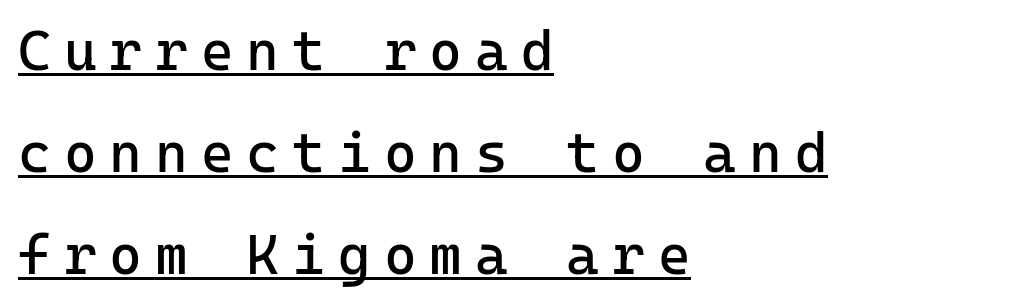
Q: Is the text bold? A: No.
Q: Is the text italic (slanted)? A: No, it is upright.
Q: Is the typeface a serif or a sans-serif typeface? A: Sans-serif.
Q: Is the text underlined? A: Yes.
Q: How is the paragraph aligned? A: Left-aligned.
Q: Is the spacing between letters normal or unusually wide? A: Unusually wide.
Q: Width (condensed, normal, or wide)? A: Normal.
Q: Stroke contrast? A: Low.
Q: x-height? A: Medium.
